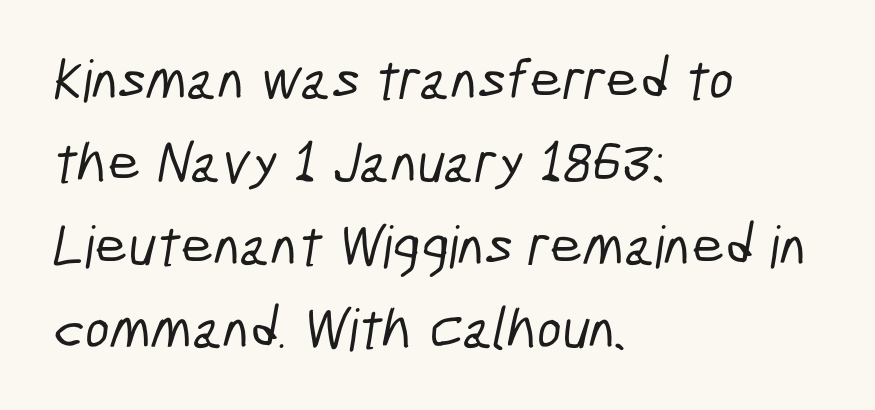
The image shows 58 px condensed sans-serif type; set left-aligned, normal line spacing (1.43x), normal letter spacing, not underlined; low stroke contrast and a medium x-height.
